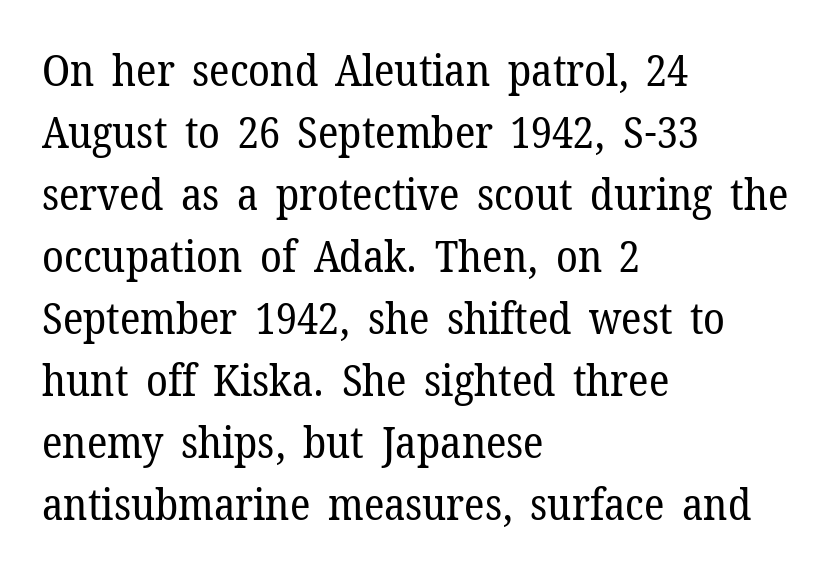
{"serif": "yes", "italic": "no", "bold": "no", "weight": "regular", "width": "normal", "stroke_contrast": "low", "x_height": "medium", "monospaced": "no", "underline": "no", "align": "left", "line_spacing": "normal", "line_spacing_ratio": 1.41, "letter_spacing": "normal", "letter_spacing_em": 0.0, "glyph_px": 44}
